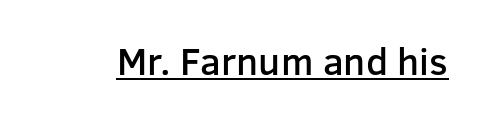
{"serif": "no", "italic": "no", "bold": "semi", "weight": "semibold", "width": "normal", "stroke_contrast": "low", "x_height": "medium", "monospaced": "no", "underline": "yes", "letter_spacing": "normal", "letter_spacing_em": 0.0, "glyph_px": 38}
